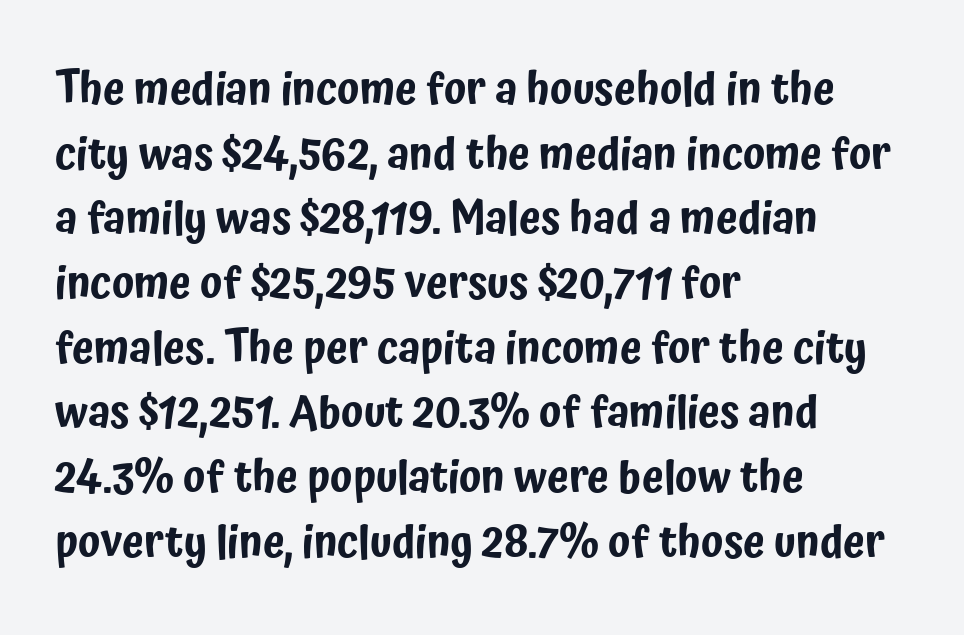
The image shows 44 px condensed sans-serif type, upright; set left-aligned, normal line spacing (1.47x), normal letter spacing, not underlined; low stroke contrast and a medium x-height.
